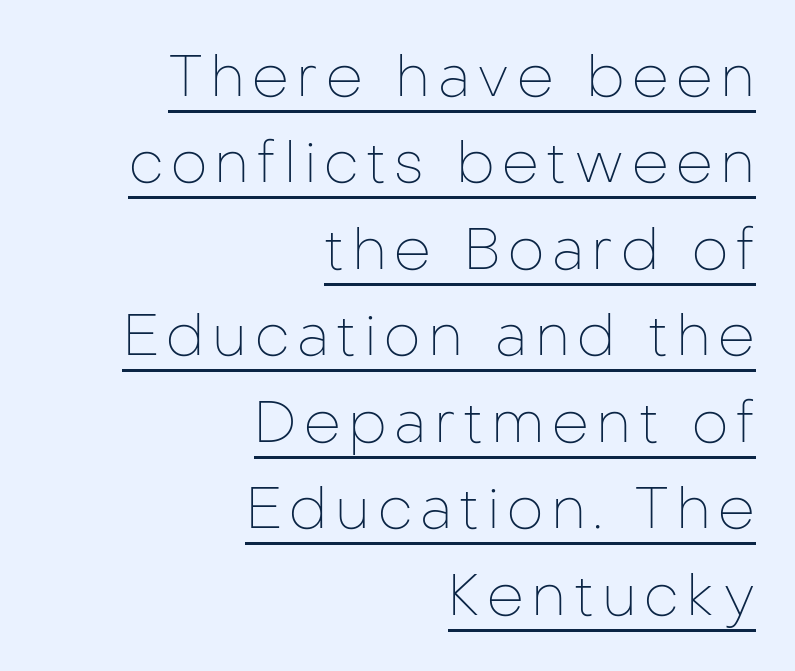
Q: Is the text bold? A: No.
Q: Is the text italic (slanted)? A: No, it is upright.
Q: Is the typeface a serif or a sans-serif typeface? A: Sans-serif.
Q: Is the text underlined? A: Yes.
Q: How is the paragraph aligned? A: Right-aligned.
Q: Is the spacing between lines tight, normal or loose? A: Normal.
Q: Width (condensed, normal, or wide)? A: Normal.
Q: Stroke contrast? A: Low.
Q: x-height? A: Medium.
Q: Monospaced? A: No.
